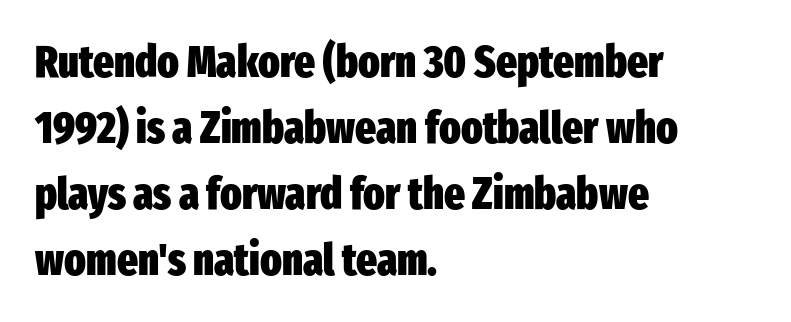
The image shows 44 px heavy, condensed sans-serif type, upright; set left-aligned, normal line spacing (1.5x), normal letter spacing, not underlined; low stroke contrast and a medium x-height.
